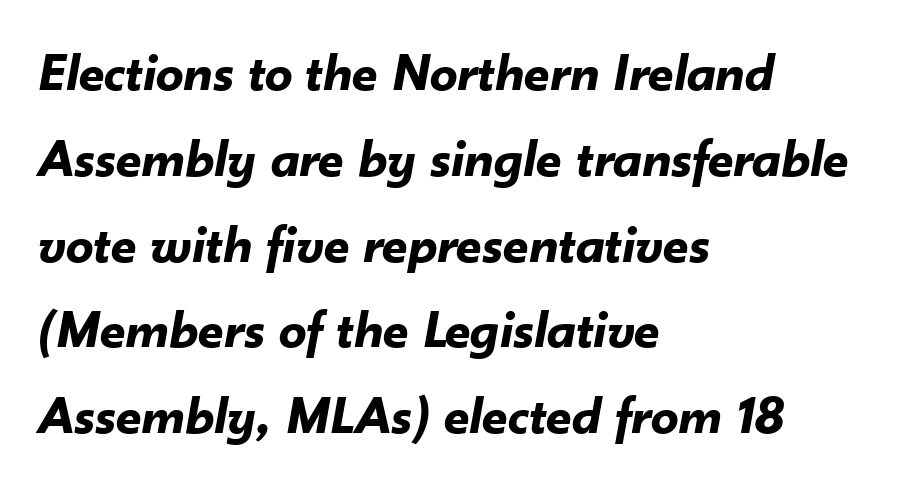
Q: Is the text bold? A: Yes.
Q: Is the text italic (slanted)? A: Yes, it leans right by about 10 degrees.
Q: Is the text underlined? A: No.
Q: How is the paragraph aligned? A: Left-aligned.
Q: Is the spacing between letters normal or unusually wide? A: Normal.
Q: Is the spacing between lines tight, normal or loose? A: Normal.
Q: Width (condensed, normal, or wide)? A: Normal.
Q: Stroke contrast? A: Low.
Q: x-height? A: Small.
Q: Monospaced? A: No.
